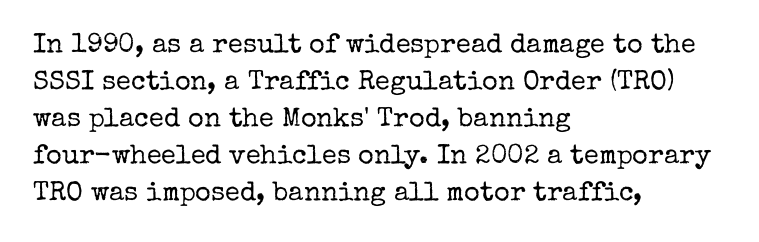
{"italic": "no", "bold": "no", "underline": "no", "align": "left", "line_spacing": "normal", "line_spacing_ratio": 1.37, "letter_spacing": "normal", "letter_spacing_em": 0.0, "glyph_px": 27}
